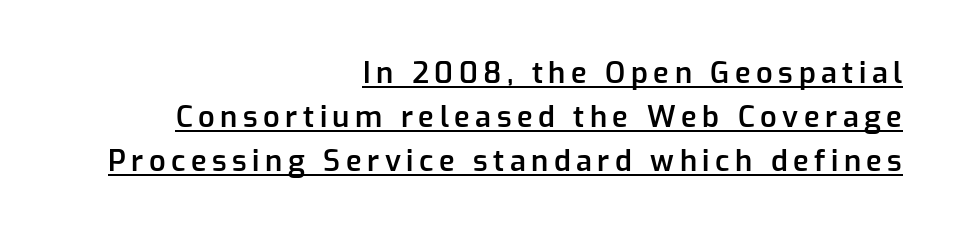
Regarding serifs, this sample does without them. Each new line begins a customary step beneath the previous one. Ascenders rise straight up at ninety degrees. Firm but not heavy-handed strokes: this text is semibold.
